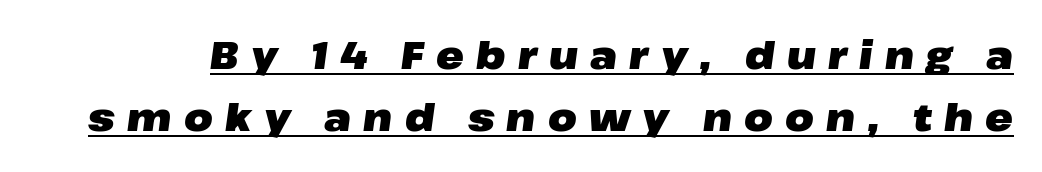
Q: Is the text bold? A: Yes.
Q: Is the text italic (slanted)? A: Yes, it leans right by about 8 degrees.
Q: Is the text underlined? A: Yes.
Q: Is the spacing between letters normal or unusually wide? A: Unusually wide.
Q: Is the spacing between lines tight, normal or loose? A: Normal.
Q: Width (condensed, normal, or wide)? A: Wide.
Q: Stroke contrast? A: Low.
Q: x-height? A: Medium.
Q: Monospaced? A: No.
